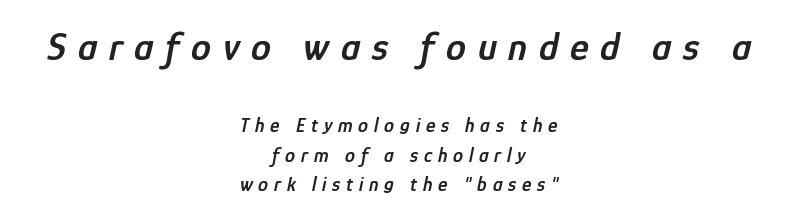
The image shows 40 px semibold, condensed type, italic (leaning right); set centered, normal line spacing (1.46x), unusually wide letter spacing (+0.29 em), not underlined; the first (top) block is 2.0x larger; low stroke contrast and a medium x-height.
